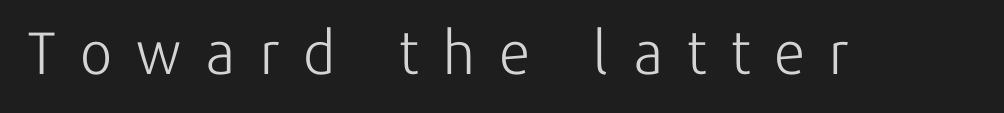
Q: Is the text bold? A: No.
Q: Is the text italic (slanted)? A: No, it is upright.
Q: Is the typeface a serif or a sans-serif typeface? A: Sans-serif.
Q: Is the text underlined? A: No.
Q: Is the spacing between letters normal or unusually wide? A: Unusually wide.
Q: Width (condensed, normal, or wide)? A: Normal.
Q: Stroke contrast? A: Low.
Q: x-height? A: Medium.
Q: Monospaced? A: No.
